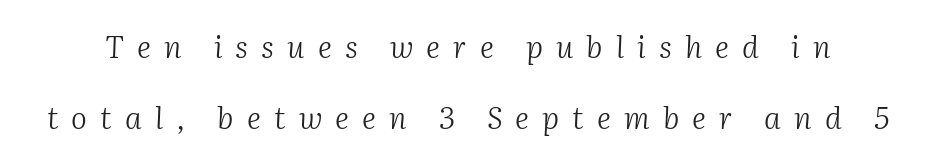
Q: Is the text bold? A: No.
Q: Is the text italic (slanted)? A: Yes, it leans right by about 2 degrees.
Q: Is the typeface a serif or a sans-serif typeface? A: Serif.
Q: Is the text underlined? A: No.
Q: Is the spacing between letters normal or unusually wide? A: Unusually wide.
Q: Is the spacing between lines tight, normal or loose? A: Loose.
Q: Width (condensed, normal, or wide)? A: Normal.
Q: Stroke contrast? A: Medium.
Q: x-height? A: Medium.
Q: Monospaced? A: No.
